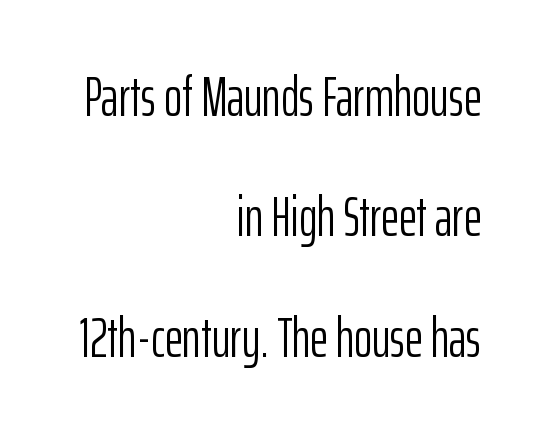
Q: Is the text bold? A: No.
Q: Is the text italic (slanted)? A: No, it is upright.
Q: Is the typeface a serif or a sans-serif typeface? A: Sans-serif.
Q: Is the text underlined? A: No.
Q: How is the paragraph aligned? A: Right-aligned.
Q: Is the spacing between letters normal or unusually wide? A: Normal.
Q: Is the spacing between lines tight, normal or loose? A: Loose.
Q: Width (condensed, normal, or wide)? A: Condensed.
Q: Stroke contrast? A: Low.
Q: x-height? A: Medium.
Q: Monospaced? A: No.
